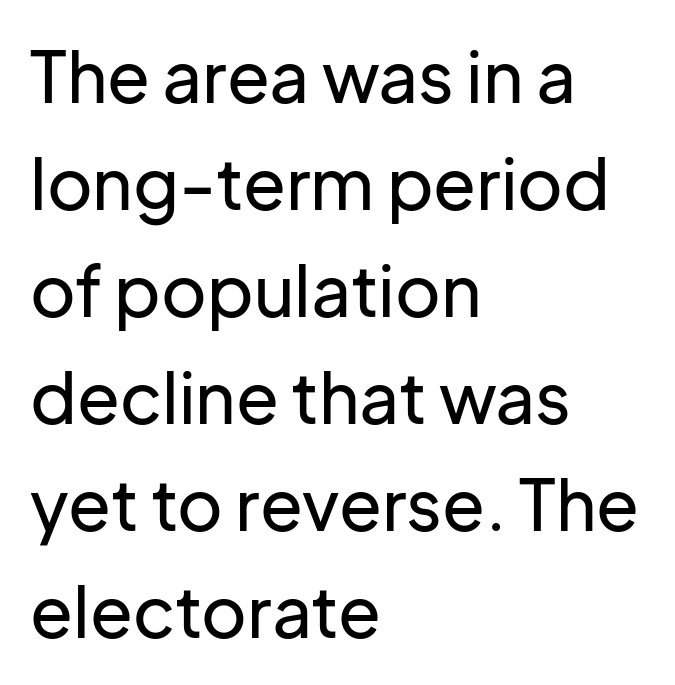
{"serif": "no", "italic": "no", "width": "normal", "stroke_contrast": "low", "x_height": "medium", "monospaced": "no", "underline": "no", "align": "left", "line_spacing": "normal", "line_spacing_ratio": 1.53, "letter_spacing": "normal", "letter_spacing_em": 0.0, "glyph_px": 70}
